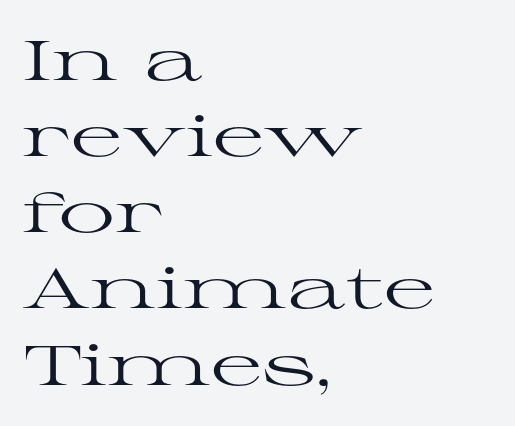
The image shows 56 px regular-weight, wide serif type, upright; set left-aligned, normal line spacing (1.36x), normal letter spacing, not underlined; high stroke contrast and a medium x-height.
